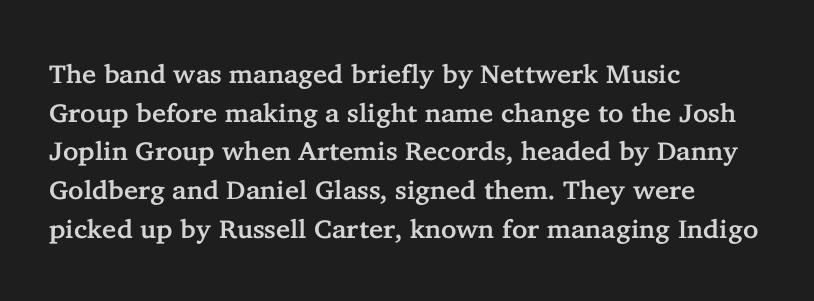
Q: Is the text italic (slanted)? A: No, it is upright.
Q: Is the text underlined? A: No.
Q: How is the paragraph aligned? A: Left-aligned.
Q: Is the spacing between letters normal or unusually wide? A: Normal.
Q: Is the spacing between lines tight, normal or loose? A: Normal.
